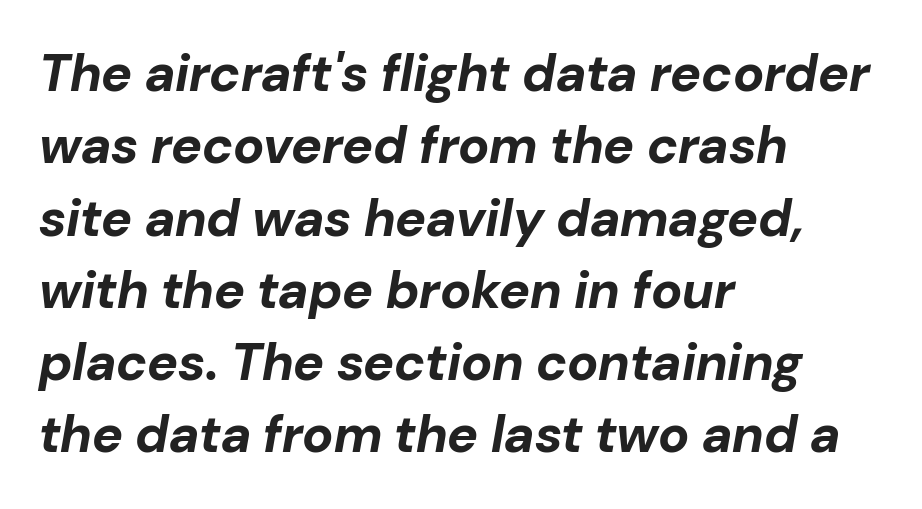
The image shows 52 px bold type, italic (leaning right); set left-aligned, normal line spacing (1.39x), normal letter spacing, not underlined; low stroke contrast and a medium x-height.
